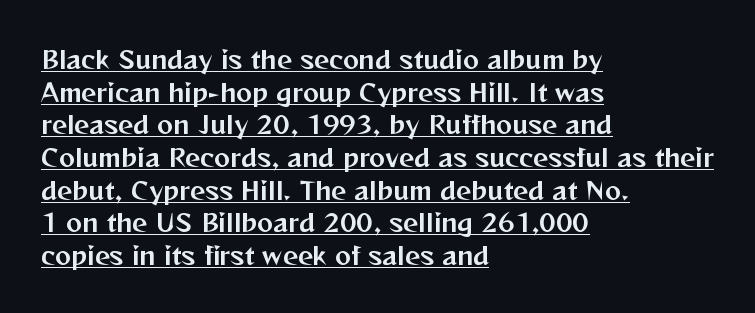
Q: Is the text italic (slanted)? A: No, it is upright.
Q: Is the text underlined? A: Yes.
Q: How is the paragraph aligned? A: Left-aligned.
Q: Is the spacing between letters normal or unusually wide? A: Normal.
Q: Is the spacing between lines tight, normal or loose? A: Normal.
